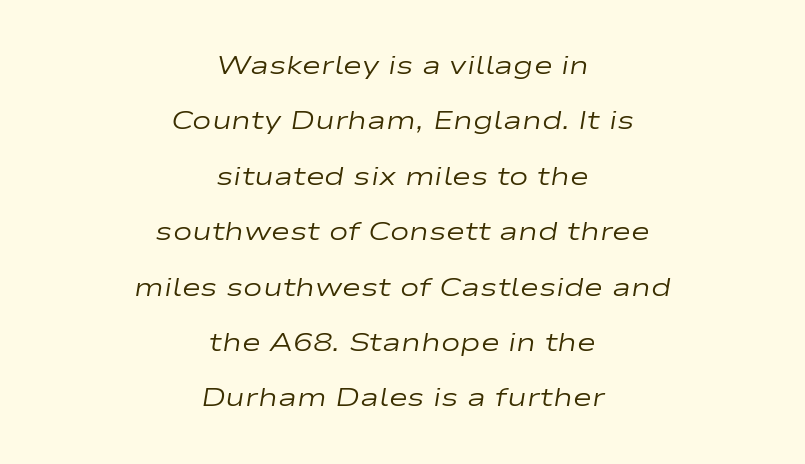
Q: Is the text bold? A: No.
Q: Is the text italic (slanted)? A: Yes, it leans right by about 9 degrees.
Q: Is the text underlined? A: No.
Q: How is the paragraph aligned? A: Centered.
Q: Is the spacing between letters normal or unusually wide? A: Normal.
Q: Is the spacing between lines tight, normal or loose? A: Loose.
